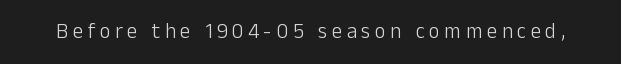
Q: Is the text bold? A: No.
Q: Is the text italic (slanted)? A: No, it is upright.
Q: Is the text underlined? A: No.
Q: Is the spacing between letters normal or unusually wide? A: Unusually wide.
